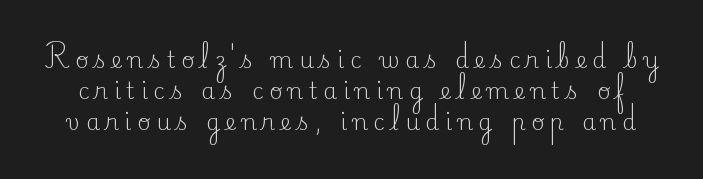
Bold? No — there's no thickening of the strokes. Rendered with straight, roman letterforms. The space directly below the letters is spotless. The passage shown stacks its lines at a standard gap.
